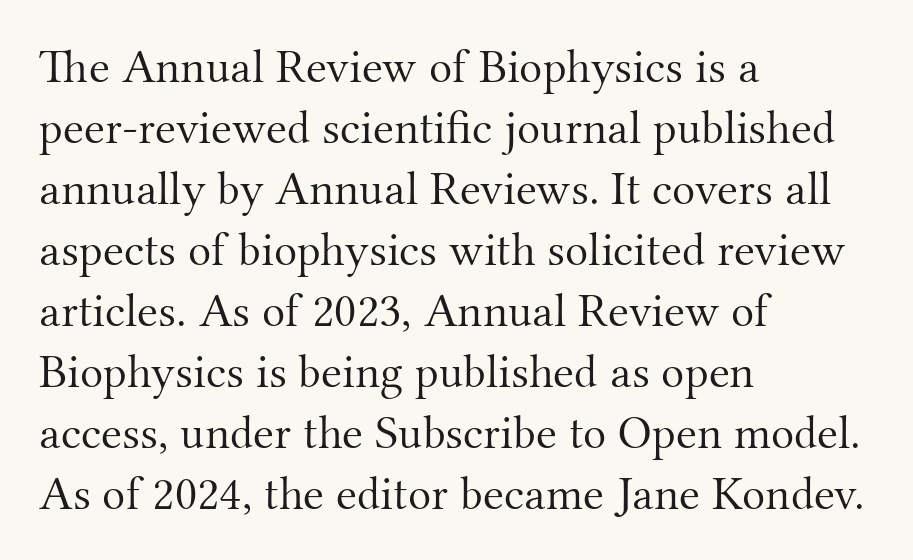
{"serif": "yes", "italic": "no", "bold": "no", "weight": "light", "width": "normal", "stroke_contrast": "medium", "x_height": "small", "monospaced": "no", "underline": "no", "align": "left", "line_spacing": "normal", "line_spacing_ratio": 1.27, "letter_spacing": "normal", "letter_spacing_em": 0.0, "glyph_px": 48}
